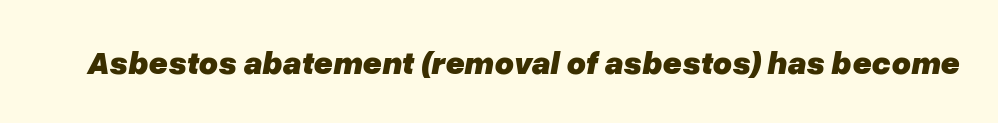
The image shows 33 px heavy type, italic (leaning right); set normal letter spacing, not underlined; low stroke contrast and a medium x-height.
